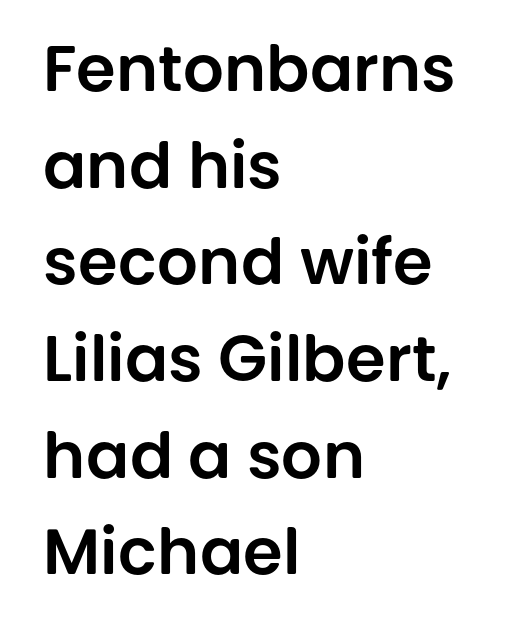
The image shows 64 px sans-serif type, upright; set left-aligned, normal line spacing (1.51x), normal letter spacing, not underlined; low stroke contrast and a large x-height.
